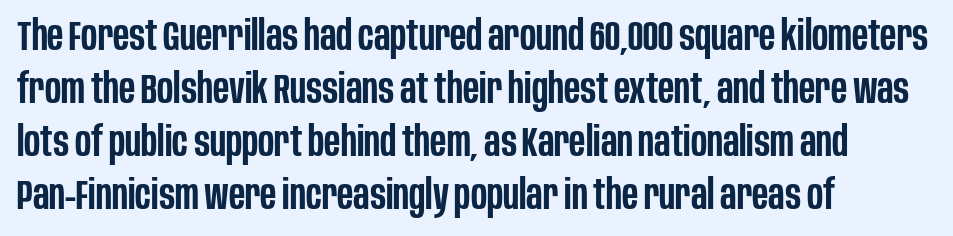
A bare baseline throughout the passage. The text block is weighted toward the left margin, trailing off unevenly rightward. A sans-serif font was chosen for this passage. Think of a printed novel: that variable character pitch is what you see here. Is the letter spacing exaggerated? No — it looks like the ordinary default.
